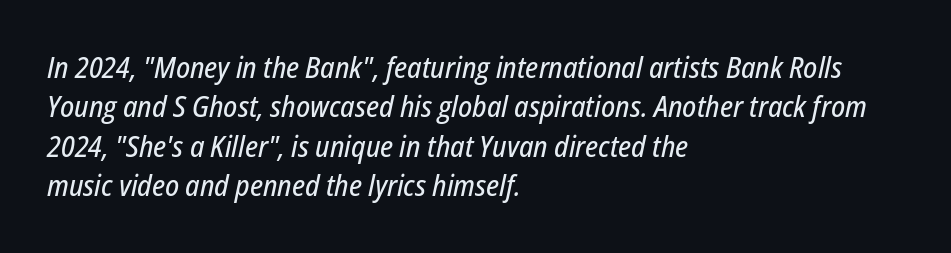
The image shows 29 px condensed type, italic (leaning right); set left-aligned, normal line spacing (1.36x), normal letter spacing, not underlined; low stroke contrast and a medium x-height.
